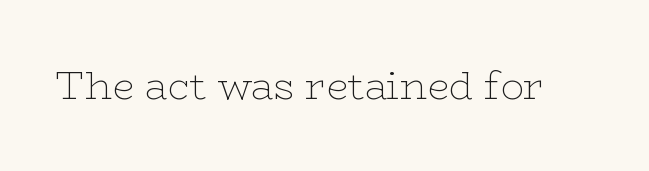
{"serif": "yes", "italic": "no", "bold": "no", "weight": "thin", "width": "wide", "stroke_contrast": "low", "x_height": "medium", "monospaced": "no", "underline": "no", "letter_spacing": "normal", "letter_spacing_em": 0.0, "glyph_px": 39}
